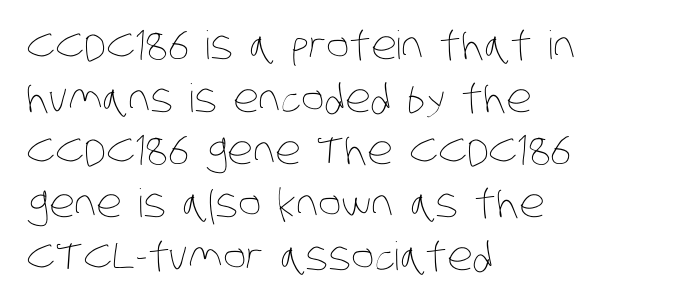
The image shows 39 px thin, condensed type; set left-aligned, normal line spacing (1.35x), normal letter spacing, not underlined; low stroke contrast and a large x-height.
